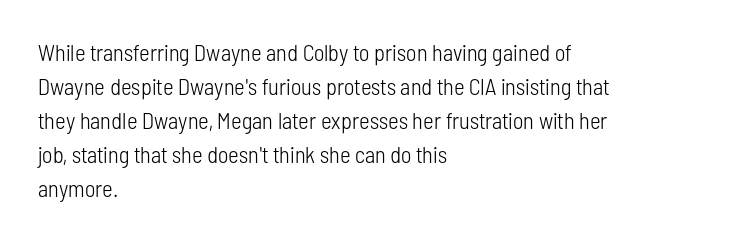
Q: Is the text bold? A: No.
Q: Is the text italic (slanted)? A: No, it is upright.
Q: Is the text underlined? A: No.
Q: How is the paragraph aligned? A: Left-aligned.
Q: Is the spacing between letters normal or unusually wide? A: Normal.
Q: Is the spacing between lines tight, normal or loose? A: Normal.
